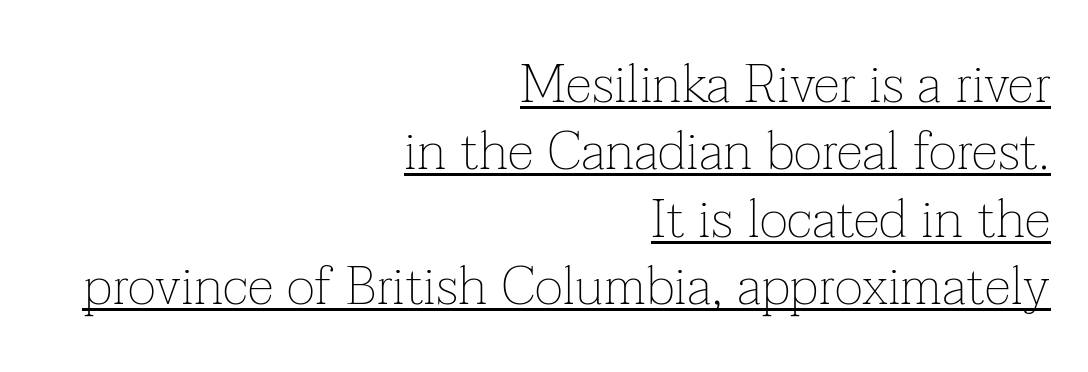
Q: Is the text bold? A: No.
Q: Is the text italic (slanted)? A: No, it is upright.
Q: Is the typeface a serif or a sans-serif typeface? A: Serif.
Q: Is the text underlined? A: Yes.
Q: How is the paragraph aligned? A: Right-aligned.
Q: Is the spacing between letters normal or unusually wide? A: Normal.
Q: Is the spacing between lines tight, normal or loose? A: Normal.
Q: Width (condensed, normal, or wide)? A: Normal.
Q: Stroke contrast? A: Low.
Q: x-height? A: Medium.
Q: Monospaced? A: No.
